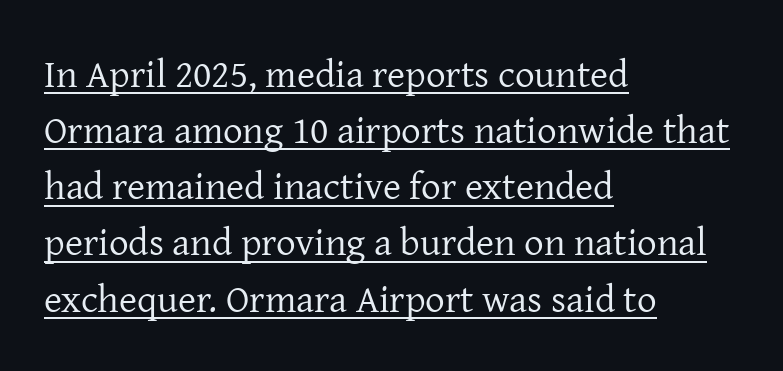
The image shows 39 px regular-weight serif type, upright; set left-aligned, normal line spacing (1.44x), normal letter spacing, underlined; low stroke contrast and a medium x-height.
